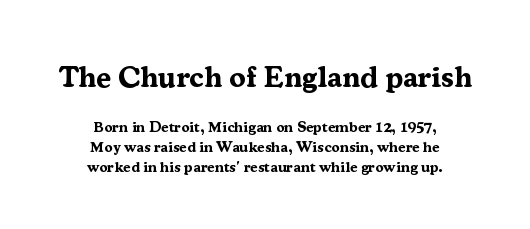
The image shows 30 px bold serif type, upright; set centered, normal line spacing (1.34x), normal letter spacing, not underlined; the first (top) block is 2.0x larger; medium stroke contrast and a medium x-height.
